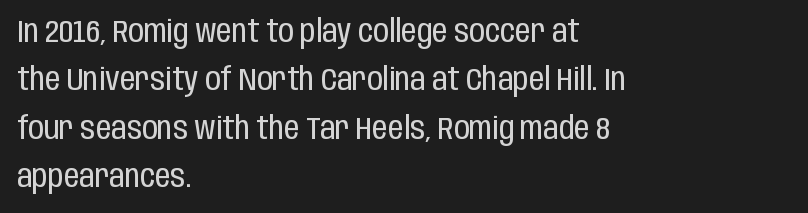
{"serif": "no", "italic": "no", "bold": "no", "weight": "regular", "width": "condensed", "stroke_contrast": "low", "x_height": "large", "monospaced": "no", "underline": "no", "align": "left", "line_spacing": "normal", "line_spacing_ratio": 1.56, "letter_spacing": "normal", "letter_spacing_em": 0.0, "glyph_px": 31}
